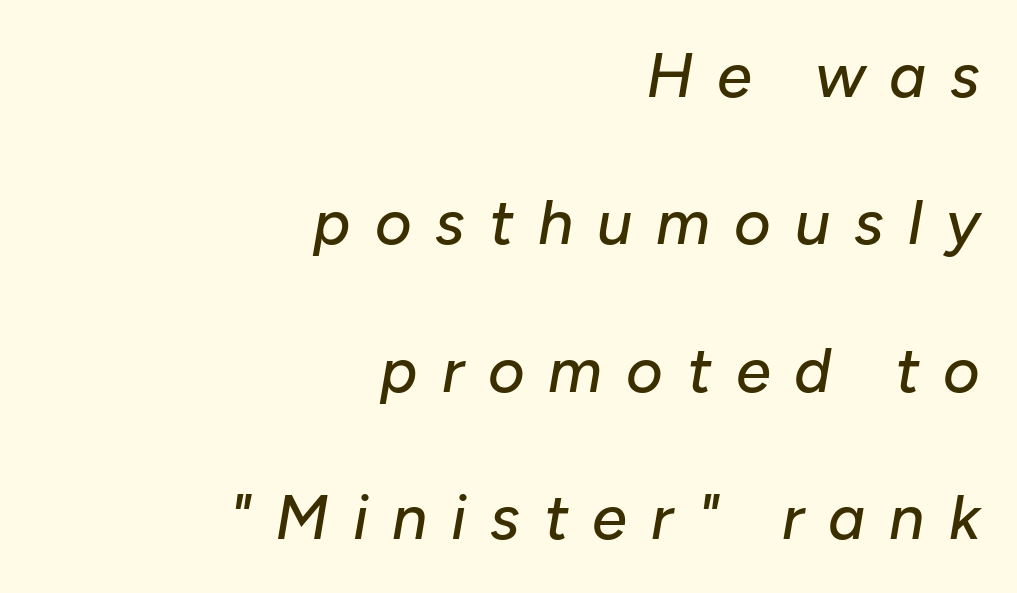
The image shows 63 px text type, italic (leaning right); set right-aligned, loose line spacing (2.34x), unusually wide letter spacing (+0.38 em), not underlined; low stroke contrast and a medium x-height.
